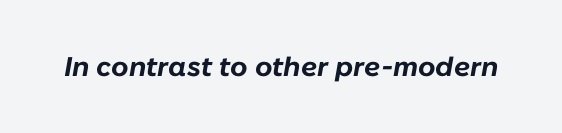
The image shows 27 px bold type, italic (leaning right); set normal letter spacing, not underlined.
